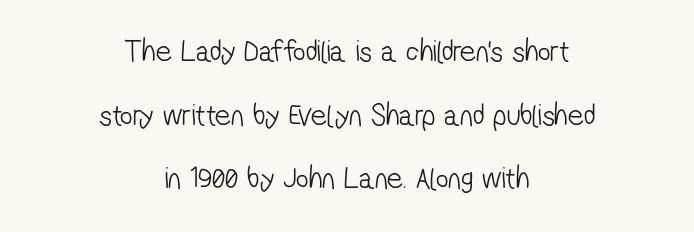
Q: Is the text bold? A: No.
Q: Is the typeface a serif or a sans-serif typeface? A: Sans-serif.
Q: Is the text underlined? A: No.
Q: How is the paragraph aligned? A: Centered.
Q: Is the spacing between letters normal or unusually wide? A: Normal.
Q: Is the spacing between lines tight, normal or loose? A: Loose.
Q: Width (condensed, normal, or wide)? A: Condensed.
Q: Stroke contrast? A: Low.
Q: x-height? A: Medium.
Q: Monospaced? A: No.
